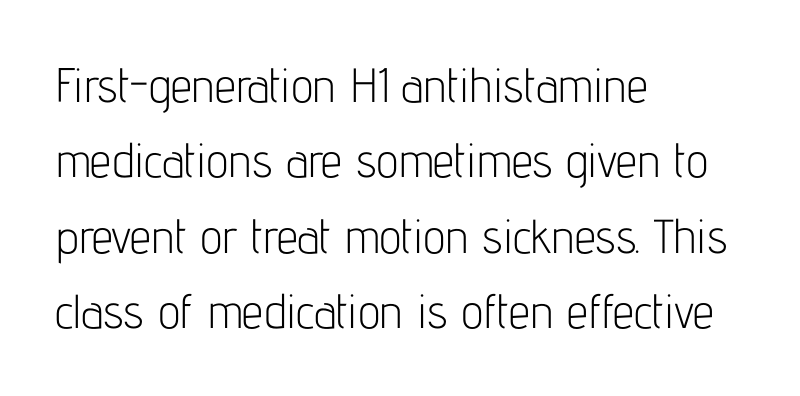
{"serif": "no", "italic": "no", "bold": "no", "weight": "light", "width": "condensed", "stroke_contrast": "low", "x_height": "medium", "monospaced": "no", "underline": "no", "align": "left", "line_spacing": "normal", "line_spacing_ratio": 1.57, "letter_spacing": "normal", "letter_spacing_em": 0.0, "glyph_px": 48}
